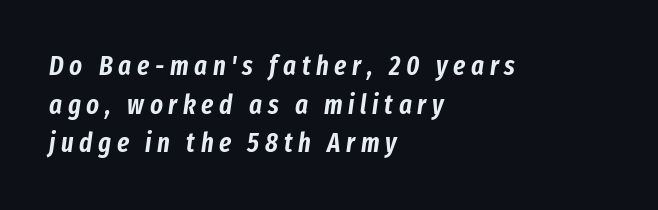
Q: Is the text italic (slanted)? A: Yes, it leans right by about 8 degrees.
Q: Is the text underlined? A: No.
Q: How is the paragraph aligned? A: Left-aligned.
Q: Is the spacing between letters normal or unusually wide? A: Unusually wide.
Q: Is the spacing between lines tight, normal or loose? A: Normal.
